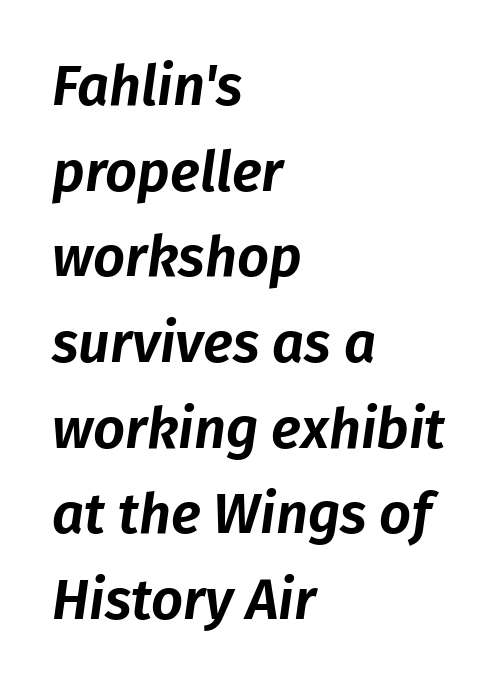
{"italic": "yes", "lean": "right", "slant_degrees": 8, "width": "normal", "stroke_contrast": "low", "x_height": "medium", "monospaced": "no", "underline": "no", "align": "left", "line_spacing": "normal", "line_spacing_ratio": 1.53, "letter_spacing": "normal", "letter_spacing_em": 0.0, "glyph_px": 56}
